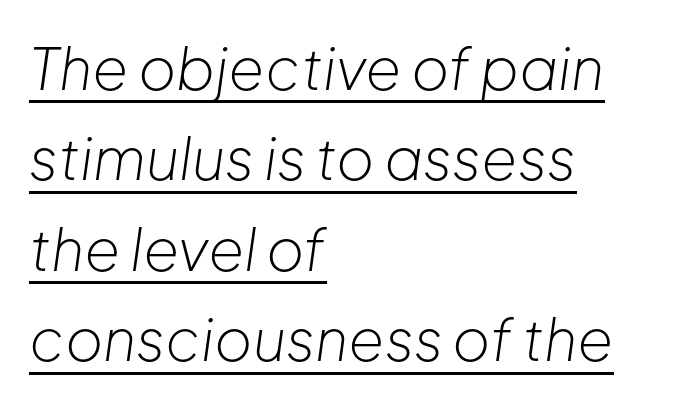
The image shows 58 px light type, italic (leaning right); set left-aligned, normal line spacing (1.56x), normal letter spacing, underlined; low stroke contrast and a medium x-height.
